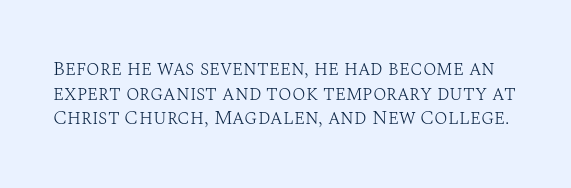
Observe the ordinary spacing: letters are neighbours, not strangers. The words here are not underlined. Posture: upright roman. Bold? No — there's no thickening of the strokes.
